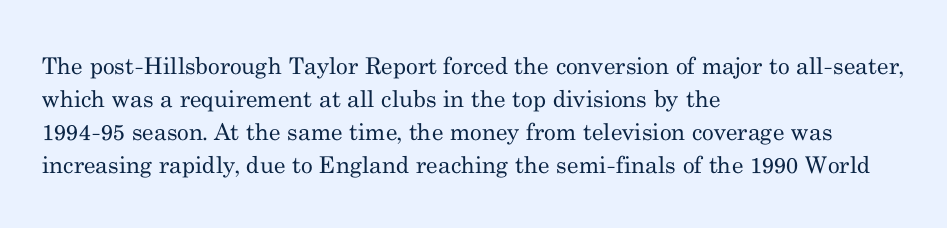
Does extra space separate the letters? No, they use regular spacing. The rendering anchors every line to the left-hand side. The axis of the letterforms is exactly vertical. These lines sit exactly where default settings would place them. Ink coverage per letter is moderate at most. Bare-footed words on every line.
